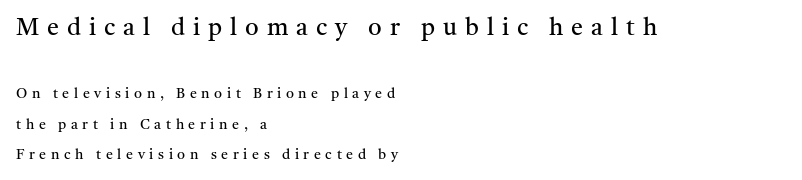
The passage shown is not bold in any degree. Lines of text with bare space underneath. Is the letter spacing exaggerated? Yes — the characters are pushed far apart. If you squint, the top block still reads clearly — it's the larger of the two. The letters stand straight up with perfectly vertical stems.
